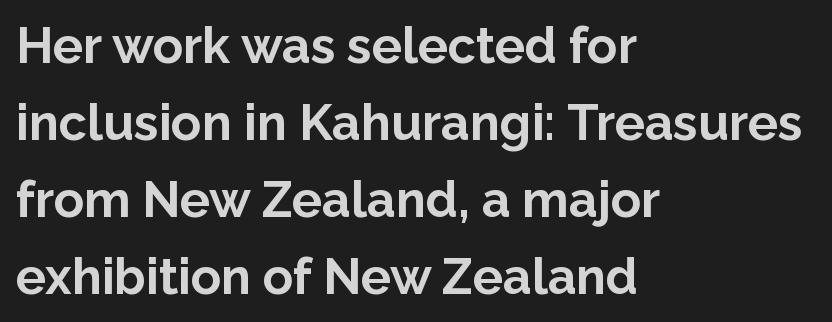
These lines keep a tight, regular rhythm from letter to letter. The characters display no serif detailing; their extremities are plain. Horizontal alignment here is leftward, the default for most running prose. This sample keeps an unexceptional amount of space between lines. The passage shown is emphatically bold.
